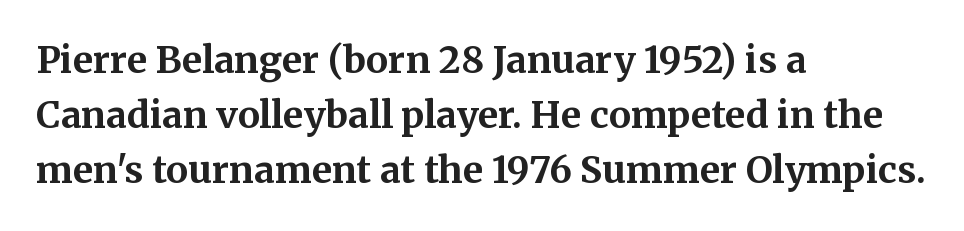
Q: Is the text bold? A: Yes.
Q: Is the text italic (slanted)? A: No, it is upright.
Q: Is the typeface a serif or a sans-serif typeface? A: Serif.
Q: Is the text underlined? A: No.
Q: How is the paragraph aligned? A: Left-aligned.
Q: Is the spacing between letters normal or unusually wide? A: Normal.
Q: Is the spacing between lines tight, normal or loose? A: Normal.
Q: Width (condensed, normal, or wide)? A: Normal.
Q: Stroke contrast? A: Medium.
Q: x-height? A: Medium.
Q: Monospaced? A: No.
